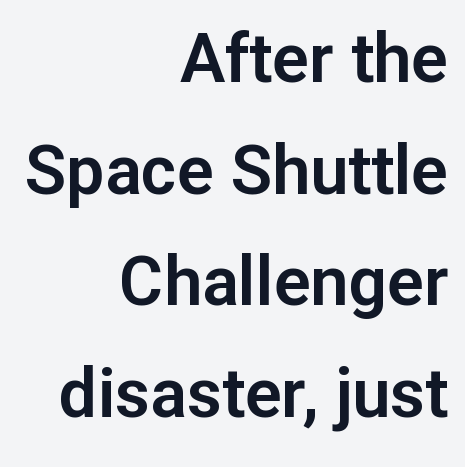
The image shows 68 px sans-serif type, upright; set right-aligned, normal line spacing (1.64x), normal letter spacing, not underlined; low stroke contrast and a medium x-height.
